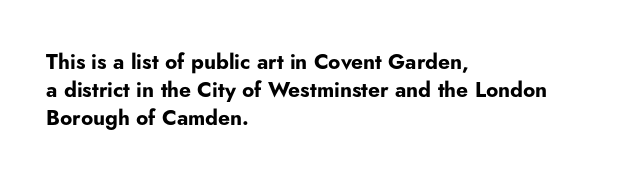
The image shows 21 px bold type, upright; set left-aligned, normal line spacing (1.33x), normal letter spacing, not underlined.
